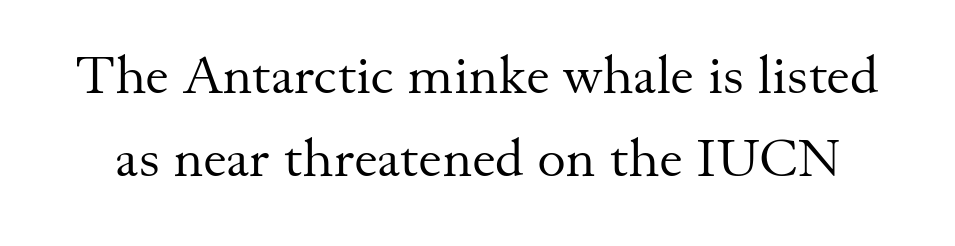
Q: Is the text bold? A: No.
Q: Is the text italic (slanted)? A: No, it is upright.
Q: Is the typeface a serif or a sans-serif typeface? A: Serif.
Q: Is the text underlined? A: No.
Q: Is the spacing between letters normal or unusually wide? A: Normal.
Q: Is the spacing between lines tight, normal or loose? A: Normal.
Q: Width (condensed, normal, or wide)? A: Normal.
Q: Stroke contrast? A: Medium.
Q: x-height? A: Small.
Q: Monospaced? A: No.
